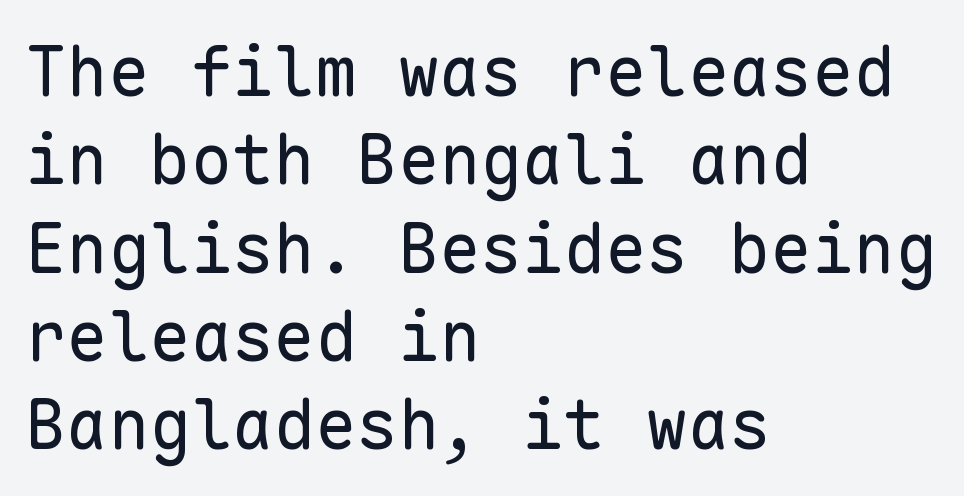
{"serif": "no", "italic": "no", "bold": "no", "weight": "regular", "width": "normal", "stroke_contrast": "low", "x_height": "medium", "monospaced": "yes", "underline": "no", "align": "left", "line_spacing": "normal", "line_spacing_ratio": 1.28, "letter_spacing": "normal", "letter_spacing_em": 0.0, "glyph_px": 69}
